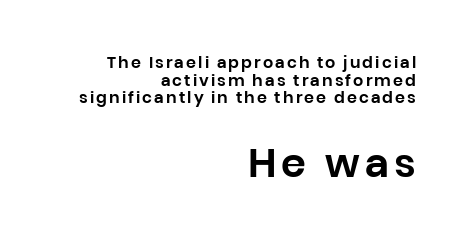
Rule under the text: the space is simply empty. You can tell from the bare stems that sans-serif type was used. Varying glyph widths throughout — classic text-font behaviour. Does the leading feel generous? Not at all — it's pinched. The typesetter chose a ragged-left arrangement here.
